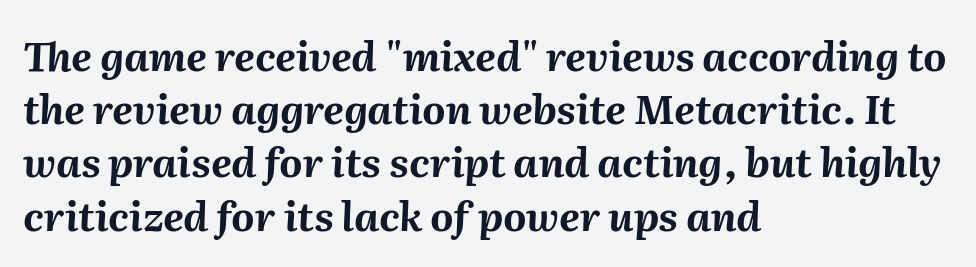
Letter spacing: default. The paragraph has a hard left edge and a soft right edge. Letters rest on an invisible, unmarked baseline. Each letter keeps its own natural width here, so spacing adapts to shape. Successive baselines arrive at the customary interval.
